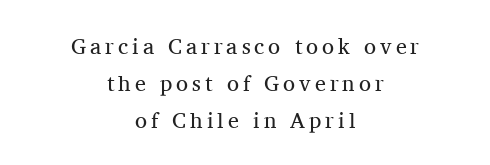
These lines stack symmetrically, like a column narrowing and widening about its center. No word sits above an underline. Unlike italic type, these characters show no tilt at all. Is the stroke heavy? The answer is a plain regular-or-lighter. Interline gaps are of average width in this sample.
